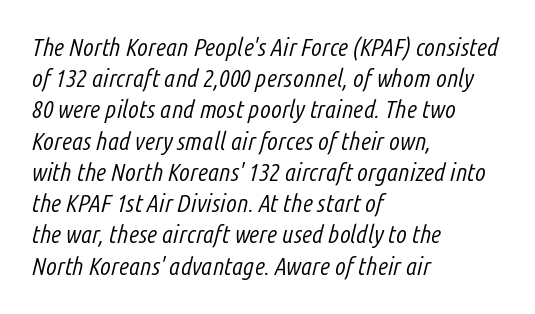
Q: Is the text bold? A: No.
Q: Is the text italic (slanted)? A: Yes, it leans right by about 14 degrees.
Q: Is the text underlined? A: No.
Q: How is the paragraph aligned? A: Left-aligned.
Q: Is the spacing between letters normal or unusually wide? A: Normal.
Q: Is the spacing between lines tight, normal or loose? A: Normal.
